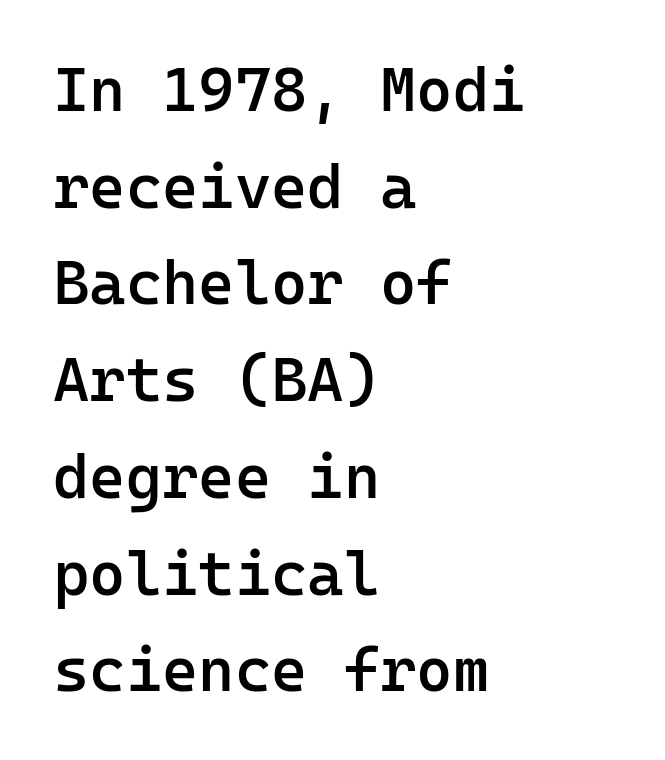
Q: Is the text bold? A: Semi-bold.
Q: Is the text italic (slanted)? A: No, it is upright.
Q: Is the typeface a serif or a sans-serif typeface? A: Sans-serif.
Q: Is the text underlined? A: No.
Q: How is the paragraph aligned? A: Left-aligned.
Q: Is the spacing between letters normal or unusually wide? A: Normal.
Q: Is the spacing between lines tight, normal or loose? A: Normal.
Q: Width (condensed, normal, or wide)? A: Normal.
Q: Stroke contrast? A: Low.
Q: x-height? A: Medium.
Q: Monospaced? A: Yes.
